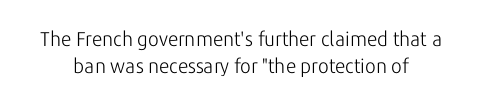
{"italic": "no", "bold": "no", "underline": "no", "line_spacing": "normal", "line_spacing_ratio": 1.35, "letter_spacing": "normal", "letter_spacing_em": 0.0, "glyph_px": 20}
